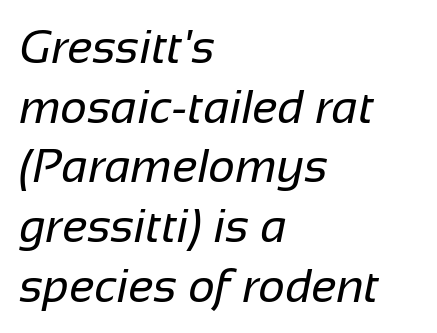
Is the block centered? No — it sits flush against the left margin. Bold? No — there's no thickening of the strokes. Only glyphs here, with clear space below each row. Successive baselines arrive at the customary interval. Between one letter and the next there's only the usual sliver of space.
